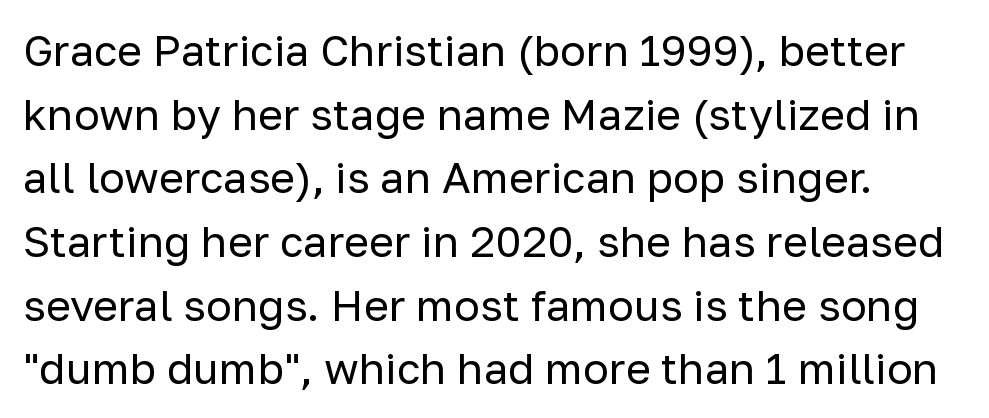
Q: Is the text bold? A: No.
Q: Is the text italic (slanted)? A: No, it is upright.
Q: Is the typeface a serif or a sans-serif typeface? A: Sans-serif.
Q: Is the text underlined? A: No.
Q: Is the spacing between letters normal or unusually wide? A: Normal.
Q: Is the spacing between lines tight, normal or loose? A: Normal.
Q: Width (condensed, normal, or wide)? A: Normal.
Q: Stroke contrast? A: Low.
Q: x-height? A: Medium.
Q: Monospaced? A: No.
